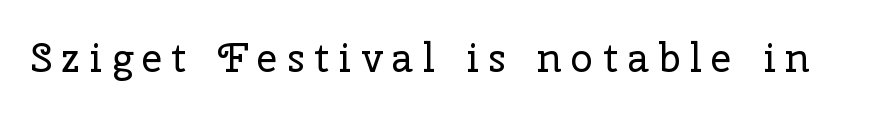
The passage shown has open, widely tracked lettering throughout. Nope, not italic — everything's standing straight. A clean baseline with only descenders dipping below it. These glyphs show unthickened strokes, regular width or finer. Serif or sans? Serif — the stroke terminals have little feet.
